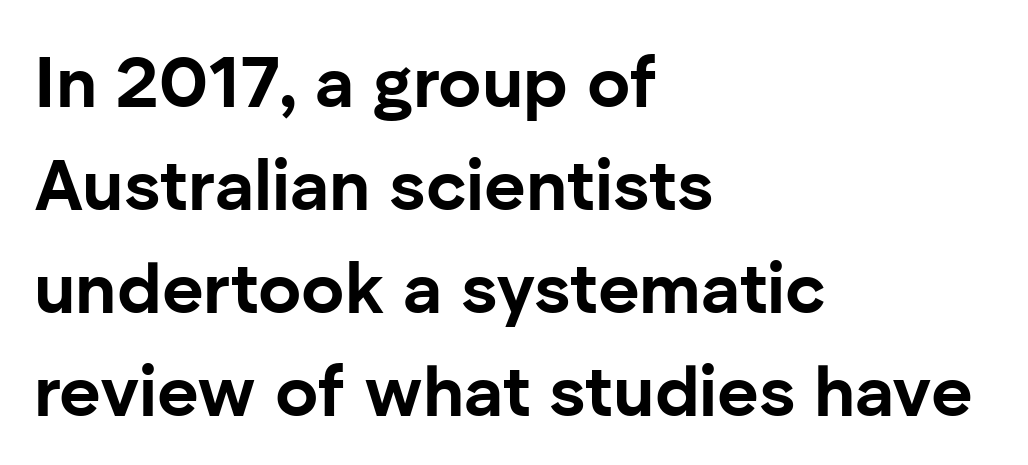
The image shows 72 px bold sans-serif type, upright; set left-aligned, normal line spacing (1.43x), normal letter spacing, not underlined; low stroke contrast and a medium x-height.
